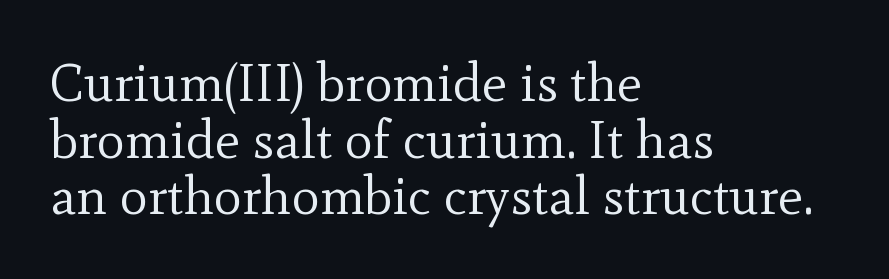
Q: Is the text bold? A: No.
Q: Is the text italic (slanted)? A: No, it is upright.
Q: Is the typeface a serif or a sans-serif typeface? A: Serif.
Q: Is the text underlined? A: No.
Q: How is the paragraph aligned? A: Left-aligned.
Q: Is the spacing between letters normal or unusually wide? A: Normal.
Q: Is the spacing between lines tight, normal or loose? A: Tight.
Q: Width (condensed, normal, or wide)? A: Normal.
Q: x-height? A: Small.
Q: Monospaced? A: No.
